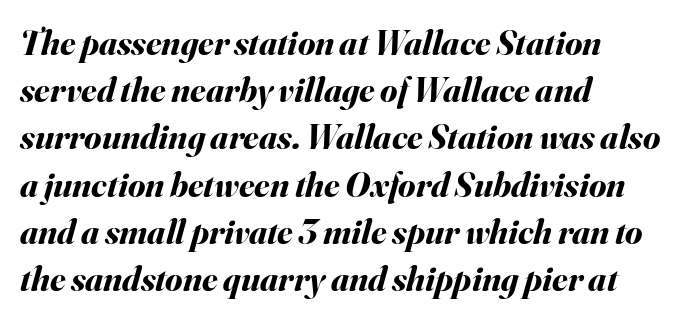
{"italic": "yes", "lean": "right", "slant_degrees": 16, "bold": "yes", "weight": "bold", "width": "normal", "stroke_contrast": "medium", "x_height": "small", "monospaced": "no", "underline": "no", "align": "left", "line_spacing": "normal", "line_spacing_ratio": 1.35, "letter_spacing": "normal", "letter_spacing_em": 0.0, "glyph_px": 35}
